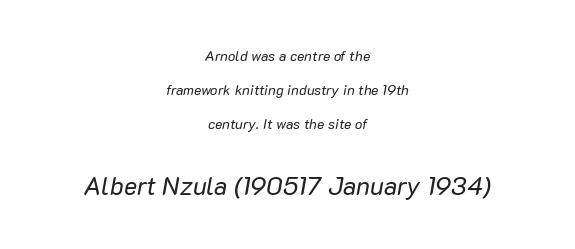
Q: Is the text bold? A: No.
Q: Is the text italic (slanted)? A: Yes, it leans right by about 10 degrees.
Q: Is the text underlined? A: No.
Q: How is the paragraph aligned? A: Centered.
Q: Is the spacing between letters normal or unusually wide? A: Normal.
Q: Is the spacing between lines tight, normal or loose? A: Loose.
Q: Which block of text is set in a larger size, the first (top) or the second (bottom)? A: The second (bottom) one.
